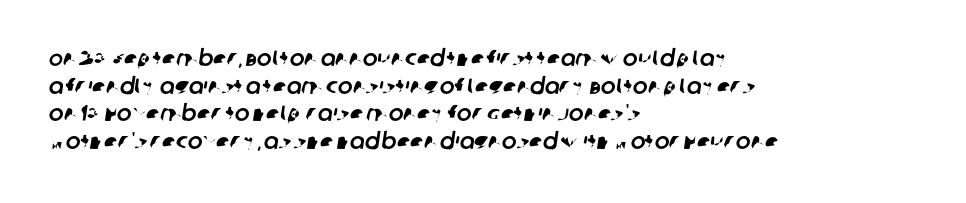
Q: Is the text underlined? A: No.
Q: How is the paragraph aligned? A: Left-aligned.
Q: Is the spacing between letters normal or unusually wide? A: Normal.
Q: Is the spacing between lines tight, normal or loose? A: Normal.
